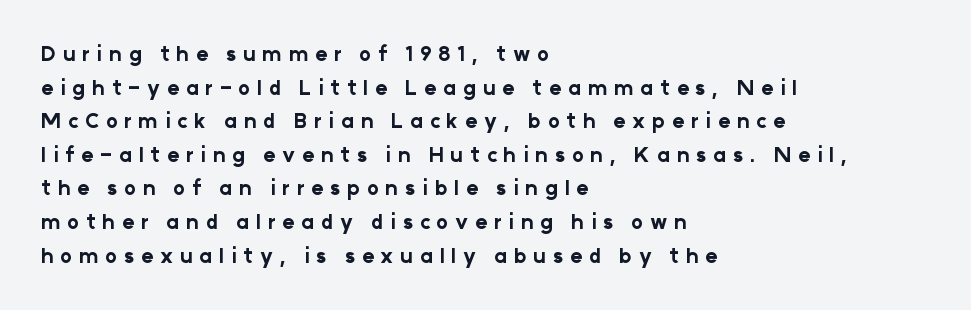
{"italic": "no", "bold": "yes", "underline": "no", "align": "left", "line_spacing": "normal", "line_spacing_ratio": 1.68, "letter_spacing": "wide", "letter_spacing_em": 0.33, "glyph_px": 20}
